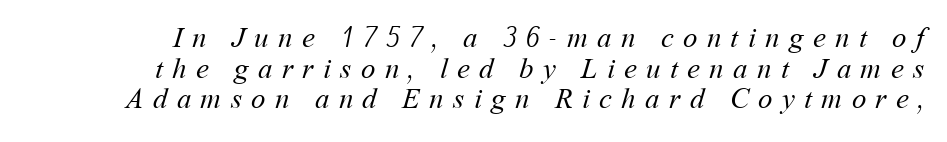
Anything drawn beneath the words? Only blank space. Note the varied advance widths — an 'i' is clearly narrower than an 'm'. Display-style spreading of the glyphs; the letterfit is very open. The vertical gap from one line to the next is small. The typeface has the unassuming heft of standard copy or less.
